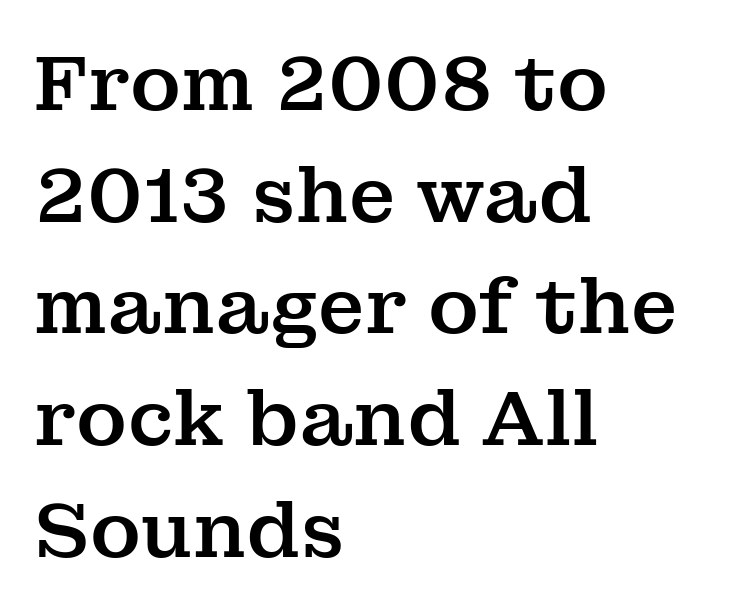
Q: Is the text italic (slanted)? A: No, it is upright.
Q: Is the typeface a serif or a sans-serif typeface? A: Serif.
Q: Is the text underlined? A: No.
Q: How is the paragraph aligned? A: Left-aligned.
Q: Is the spacing between letters normal or unusually wide? A: Normal.
Q: Is the spacing between lines tight, normal or loose? A: Normal.
Q: Width (condensed, normal, or wide)? A: Normal.
Q: Stroke contrast? A: Medium.
Q: x-height? A: Medium.
Q: Monospaced? A: No.
